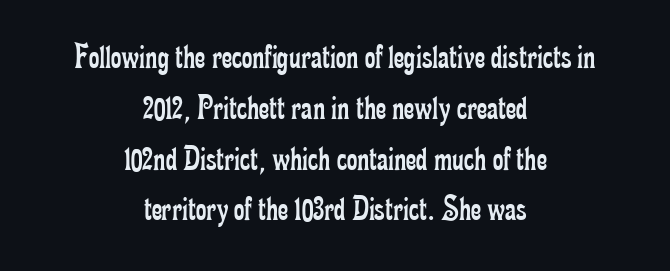
Q: Is the text bold? A: No.
Q: Is the text italic (slanted)? A: No, it is upright.
Q: Is the typeface a serif or a sans-serif typeface? A: Serif.
Q: Is the text underlined? A: No.
Q: How is the paragraph aligned? A: Centered.
Q: Is the spacing between letters normal or unusually wide? A: Normal.
Q: Is the spacing between lines tight, normal or loose? A: Normal.
Q: Width (condensed, normal, or wide)? A: Condensed.
Q: Stroke contrast? A: Low.
Q: x-height? A: Small.
Q: Monospaced? A: No.
